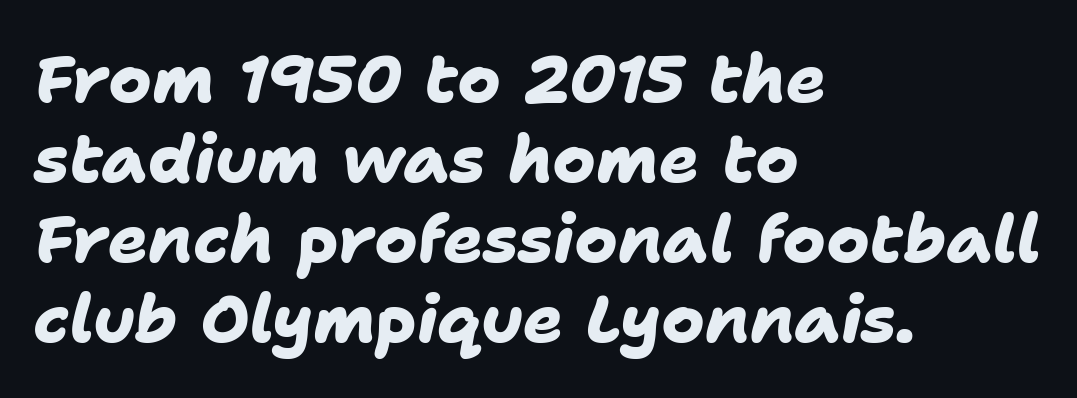
Q: Is the text bold? A: Yes.
Q: Is the typeface a serif or a sans-serif typeface? A: Sans-serif.
Q: Is the text underlined? A: No.
Q: How is the paragraph aligned? A: Left-aligned.
Q: Is the spacing between letters normal or unusually wide? A: Normal.
Q: Width (condensed, normal, or wide)? A: Normal.
Q: Stroke contrast? A: Low.
Q: x-height? A: Medium.
Q: Monospaced? A: No.
